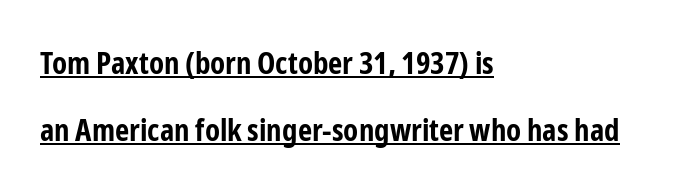
{"serif": "no", "italic": "no", "bold": "yes", "weight": "bold", "width": "condensed", "stroke_contrast": "low", "x_height": "medium", "monospaced": "no", "underline": "yes", "align": "left", "line_spacing": "loose", "line_spacing_ratio": 2.16, "letter_spacing": "normal", "letter_spacing_em": 0.0, "glyph_px": 31}
